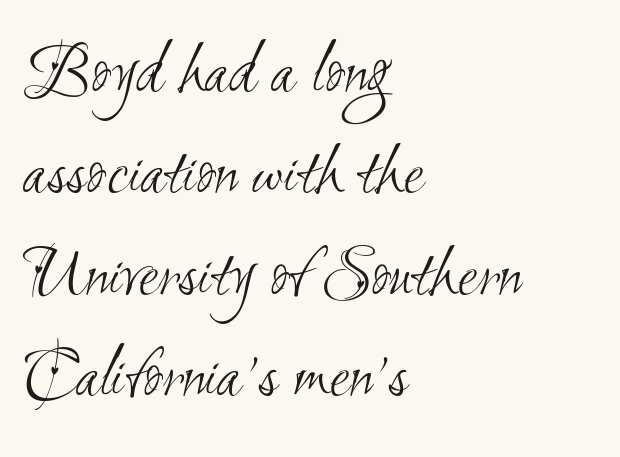
Q: Is the text bold? A: No.
Q: Is the typeface a serif or a sans-serif typeface? A: Sans-serif.
Q: Is the text underlined? A: No.
Q: How is the paragraph aligned? A: Left-aligned.
Q: Is the spacing between letters normal or unusually wide? A: Normal.
Q: Is the spacing between lines tight, normal or loose? A: Normal.
Q: Width (condensed, normal, or wide)? A: Condensed.
Q: Stroke contrast? A: Medium.
Q: x-height? A: Small.
Q: Monospaced? A: No.
